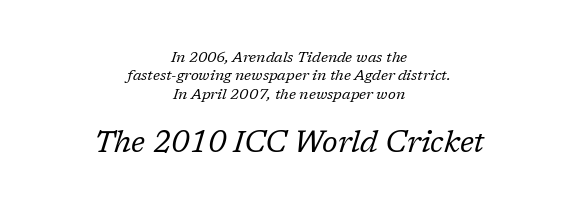
{"serif": "yes", "italic": "yes", "lean": "right", "slant_degrees": 17, "bold": "no", "weight": "regular", "width": "normal", "stroke_contrast": "low", "x_height": "medium", "monospaced": "no", "underline": "no", "align": "center", "line_spacing_ratio": 1.23, "letter_spacing": "normal", "letter_spacing_em": 0.0, "larger_block": "second", "size_ratio": 2.0, "glyph_px": 30}
